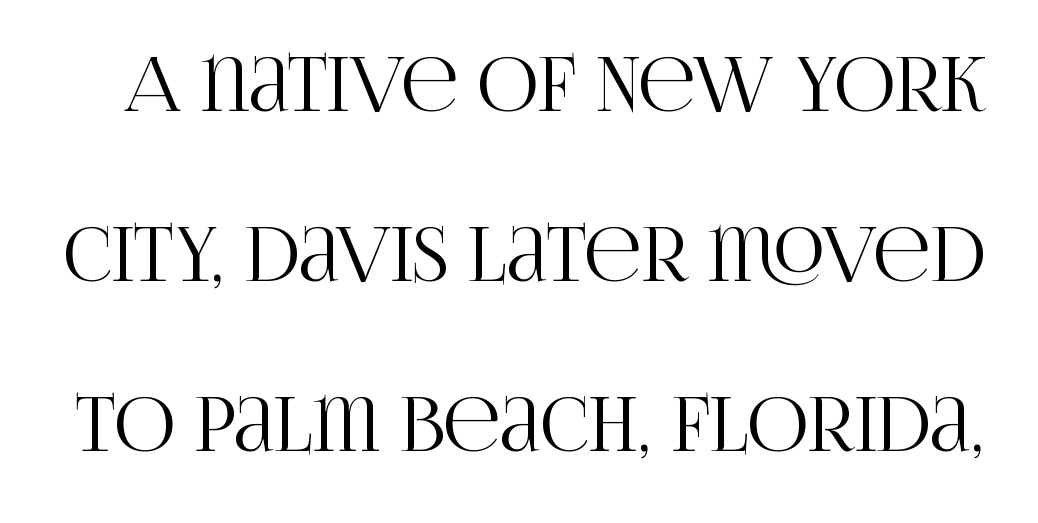
Q: Is the text italic (slanted)? A: No, it is upright.
Q: Is the typeface a serif or a sans-serif typeface? A: Serif.
Q: Is the text underlined? A: No.
Q: Is the spacing between letters normal or unusually wide? A: Normal.
Q: Is the spacing between lines tight, normal or loose? A: Loose.
Q: Width (condensed, normal, or wide)? A: Condensed.
Q: Stroke contrast? A: High.
Q: x-height? A: Large.
Q: Monospaced? A: No.
